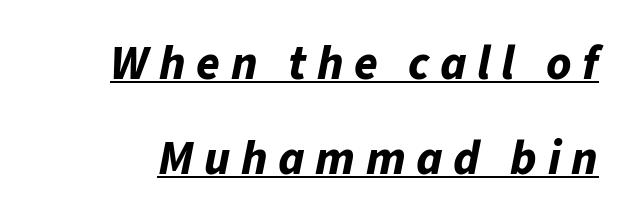
{"italic": "yes", "lean": "right", "slant_degrees": 11, "bold": "yes", "weight": "bold", "width": "normal", "stroke_contrast": "low", "x_height": "medium", "monospaced": "no", "underline": "yes", "line_spacing": "loose", "line_spacing_ratio": 1.98, "letter_spacing": "wide", "letter_spacing_em": 0.22, "glyph_px": 48}
